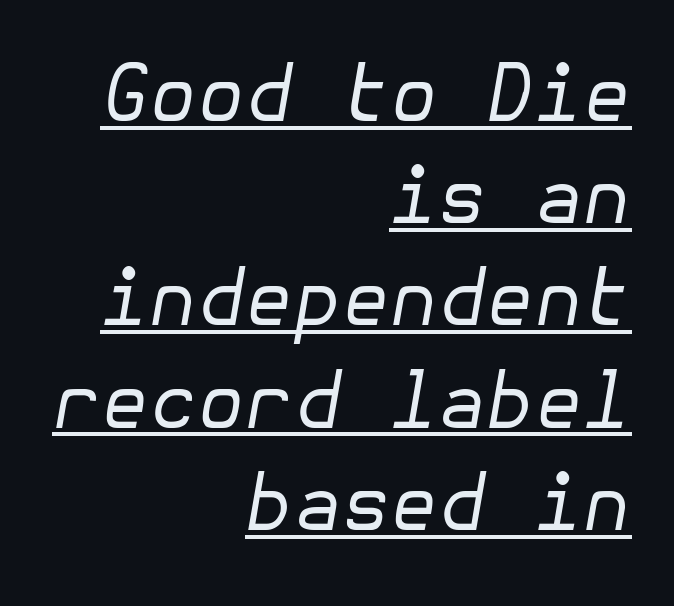
{"italic": "yes", "lean": "right", "slant_degrees": 10, "bold": "no", "weight": "regular", "width": "normal", "stroke_contrast": "low", "x_height": "medium", "underline": "yes", "align": "right", "line_spacing": "normal", "line_spacing_ratio": 1.31, "letter_spacing": "normal", "letter_spacing_em": 0.0, "glyph_px": 78}
